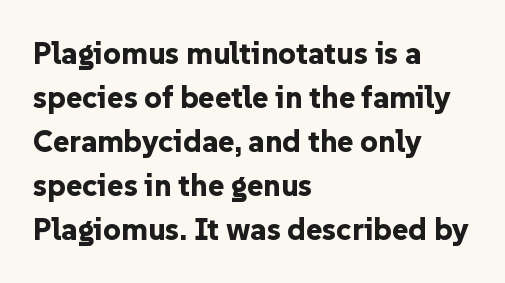
Q: Is the text bold? A: Yes.
Q: Is the text italic (slanted)? A: No, it is upright.
Q: Is the typeface a serif or a sans-serif typeface? A: Sans-serif.
Q: Is the text underlined? A: No.
Q: How is the paragraph aligned? A: Left-aligned.
Q: Is the spacing between letters normal or unusually wide? A: Normal.
Q: Is the spacing between lines tight, normal or loose? A: Normal.
Q: Width (condensed, normal, or wide)? A: Normal.
Q: Stroke contrast? A: Low.
Q: x-height? A: Medium.
Q: Monospaced? A: No.
